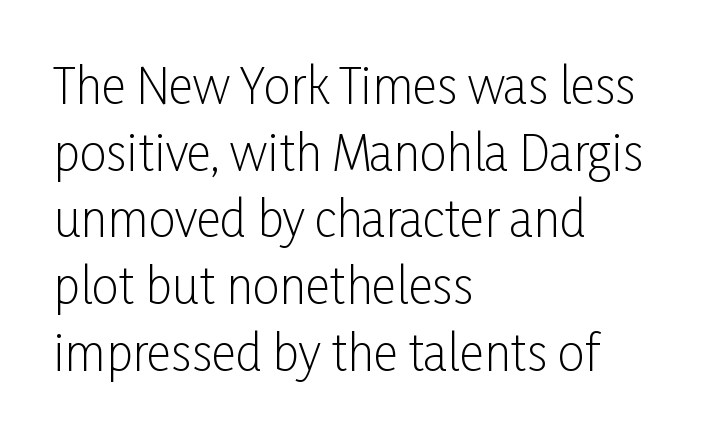
Q: Is the text bold? A: No.
Q: Is the text italic (slanted)? A: No, it is upright.
Q: Is the typeface a serif or a sans-serif typeface? A: Sans-serif.
Q: Is the text underlined? A: No.
Q: How is the paragraph aligned? A: Left-aligned.
Q: Is the spacing between letters normal or unusually wide? A: Normal.
Q: Is the spacing between lines tight, normal or loose? A: Normal.
Q: Width (condensed, normal, or wide)? A: Condensed.
Q: Stroke contrast? A: Low.
Q: x-height? A: Medium.
Q: Monospaced? A: No.
